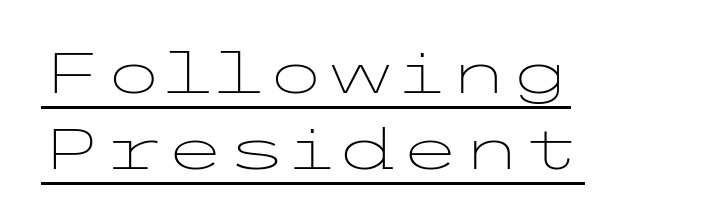
Q: Is the text bold? A: No.
Q: Is the text italic (slanted)? A: No, it is upright.
Q: Is the typeface a serif or a sans-serif typeface? A: Sans-serif.
Q: Is the text underlined? A: Yes.
Q: How is the paragraph aligned? A: Left-aligned.
Q: Is the spacing between letters normal or unusually wide? A: Normal.
Q: Is the spacing between lines tight, normal or loose? A: Normal.
Q: Width (condensed, normal, or wide)? A: Wide.
Q: Stroke contrast? A: Low.
Q: x-height? A: Medium.
